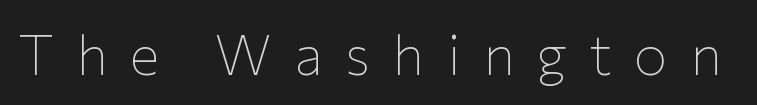
{"serif": "no", "italic": "no", "bold": "no", "weight": "thin", "width": "normal", "stroke_contrast": "low", "x_height": "medium", "monospaced": "no", "underline": "no", "letter_spacing": "wide", "letter_spacing_em": 0.4, "glyph_px": 56}
